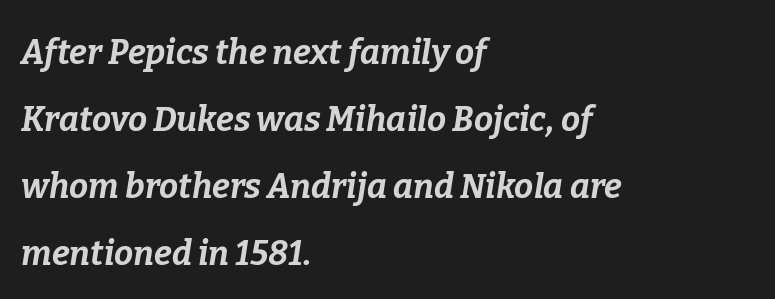
The image shows 34 px bold type, italic (leaning right); set left-aligned, loose line spacing (1.97x), normal letter spacing, not underlined; low stroke contrast and a medium x-height.
